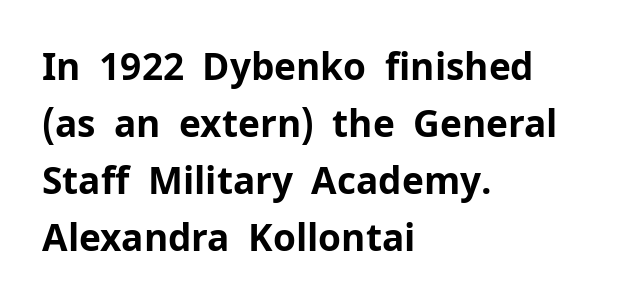
{"serif": "no", "italic": "no", "bold": "yes", "weight": "bold", "width": "normal", "stroke_contrast": "low", "x_height": "medium", "monospaced": "no", "underline": "no", "align": "left", "line_spacing": "normal", "line_spacing_ratio": 1.54, "letter_spacing": "normal", "letter_spacing_em": 0.0, "glyph_px": 37}
